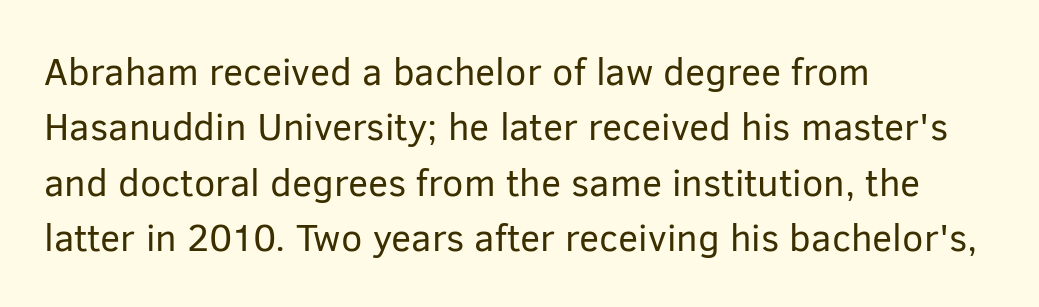
Q: Is the text bold? A: No.
Q: Is the text italic (slanted)? A: No, it is upright.
Q: Is the typeface a serif or a sans-serif typeface? A: Sans-serif.
Q: Is the text underlined? A: No.
Q: How is the paragraph aligned? A: Left-aligned.
Q: Is the spacing between letters normal or unusually wide? A: Normal.
Q: Is the spacing between lines tight, normal or loose? A: Normal.
Q: Width (condensed, normal, or wide)? A: Normal.
Q: Stroke contrast? A: Low.
Q: x-height? A: Medium.
Q: Monospaced? A: No.
